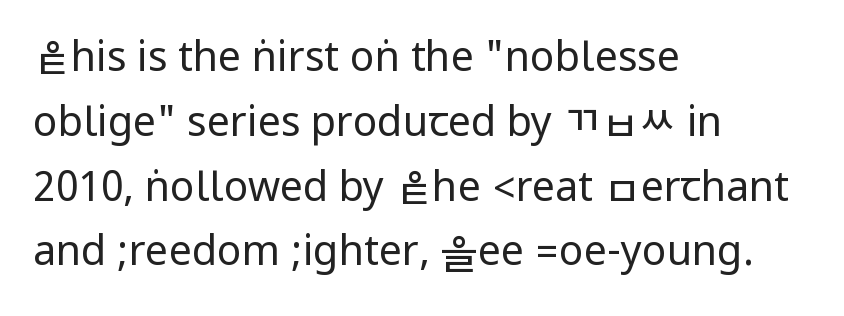
The leading is moderate, giving the passage an even texture. Clear beneath every line of the passage. Line starts are locked; line ends wander. The characters display no serif detailing; their extremities are plain.
